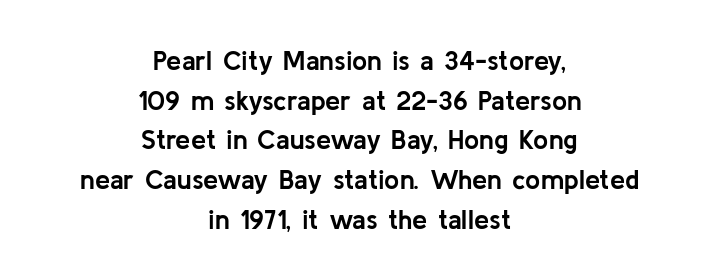
In terms of leading, this rendering sits right in the middle. You'd pick this weight for a headline — it's a proper bold. Vertical strokes here are truly vertical. The space beneath each line is pristine and unruled.
